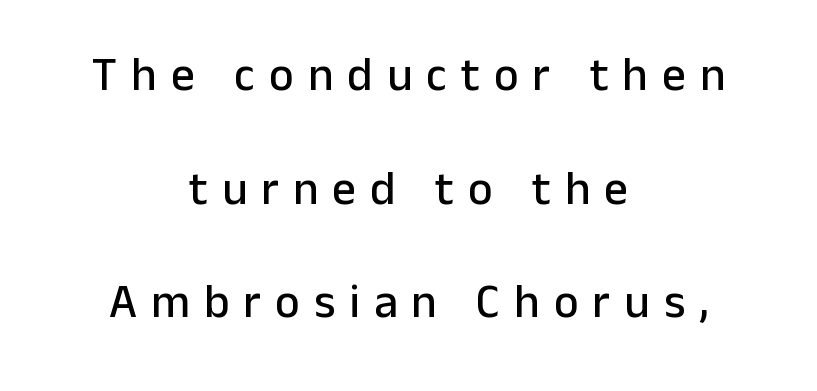
{"serif": "no", "italic": "no", "width": "normal", "stroke_contrast": "low", "x_height": "medium", "monospaced": "no", "underline": "no", "align": "center", "line_spacing": "loose", "line_spacing_ratio": 2.42, "letter_spacing": "wide", "letter_spacing_em": 0.3, "glyph_px": 47}
